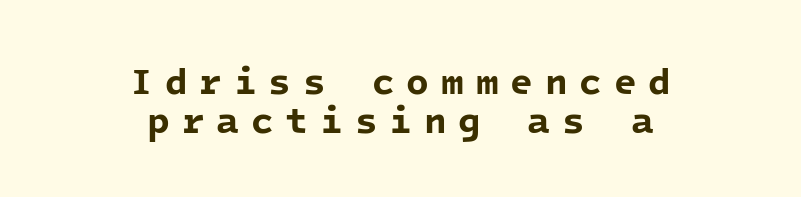
{"serif": "no", "bold": "yes", "weight": "bold", "width": "normal", "stroke_contrast": "low", "x_height": "medium", "monospaced": "yes", "underline": "no", "align": "center", "line_spacing": "tight", "line_spacing_ratio": 1.05, "letter_spacing": "wide", "letter_spacing_em": 0.32, "glyph_px": 37}
